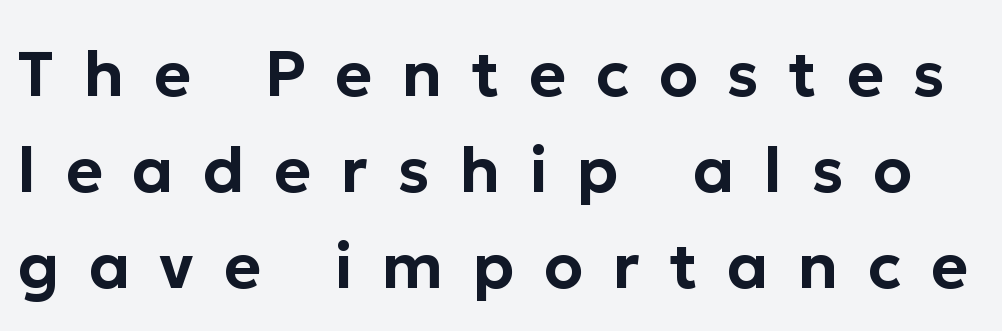
The image shows 63 px sans-serif type, upright; set normal line spacing (1.52x), unusually wide letter spacing (+0.47 em), not underlined; low stroke contrast and a medium x-height.
